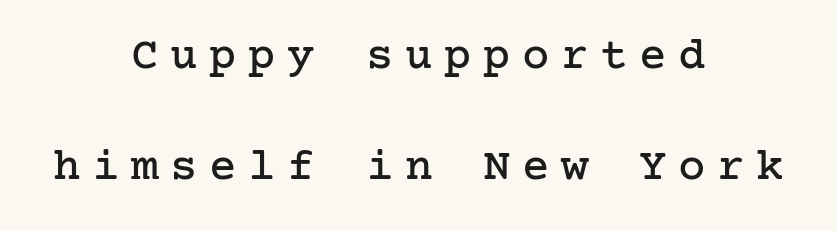
The lines are quadded center. No word sits above an underline. This is roman type, the default non-slanted kind. One glance says open: line gaps are wider than usual.
